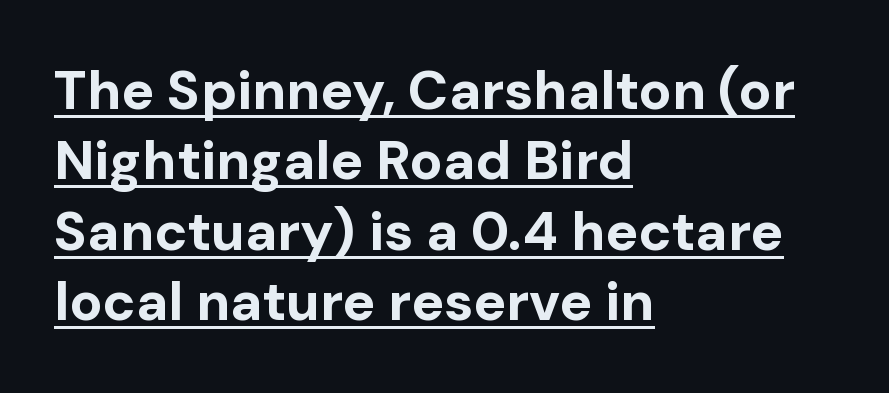
{"serif": "no", "italic": "no", "bold": "yes", "weight": "bold", "width": "normal", "stroke_contrast": "low", "x_height": "medium", "monospaced": "no", "underline": "yes", "align": "left", "line_spacing": "normal", "line_spacing_ratio": 1.28, "letter_spacing": "normal", "letter_spacing_em": 0.0, "glyph_px": 55}
